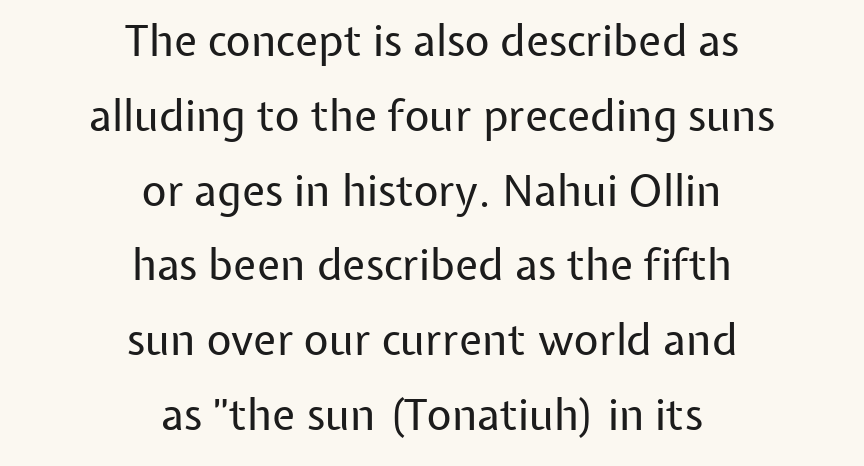
The image shows 43 px regular-weight sans-serif type, upright; set centered, line spacing 1.74x, normal letter spacing, not underlined; low stroke contrast and a medium x-height.
